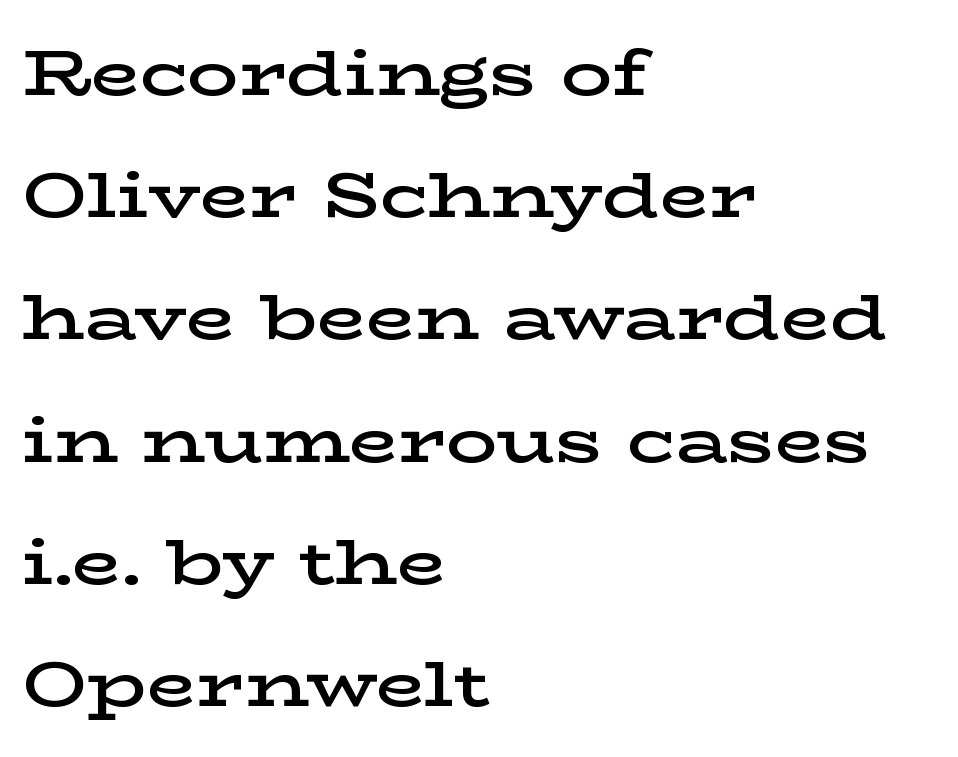
Q: Is the text bold? A: Semi-bold.
Q: Is the text italic (slanted)? A: No, it is upright.
Q: Is the typeface a serif or a sans-serif typeface? A: Serif.
Q: Is the text underlined? A: No.
Q: How is the paragraph aligned? A: Left-aligned.
Q: Is the spacing between letters normal or unusually wide? A: Normal.
Q: Is the spacing between lines tight, normal or loose? A: Loose.
Q: Width (condensed, normal, or wide)? A: Wide.
Q: Stroke contrast? A: Low.
Q: x-height? A: Medium.
Q: Monospaced? A: No.
